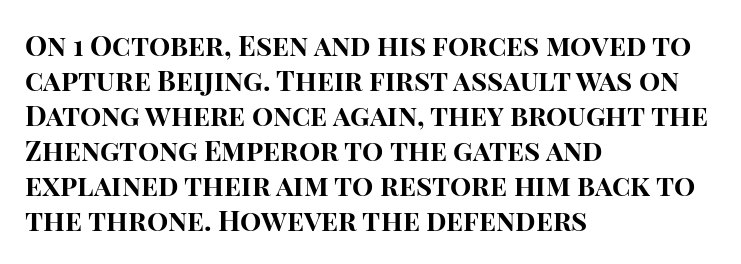
{"serif": "no", "italic": "no", "bold": "yes", "weight": "bold", "width": "normal", "stroke_contrast": "high", "x_height": "large", "monospaced": "no", "underline": "no", "align": "left", "line_spacing": "normal", "line_spacing_ratio": 1.25, "letter_spacing": "normal", "letter_spacing_em": 0.0, "glyph_px": 28}
